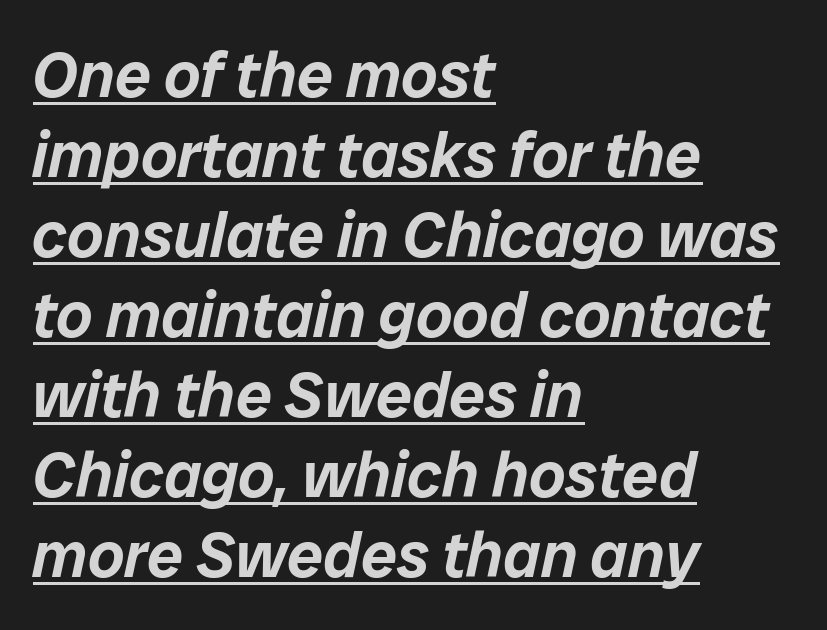
The image shows 64 px text type, italic (leaning right); set left-aligned, normal line spacing (1.25x), normal letter spacing, underlined; low stroke contrast and a medium x-height.
